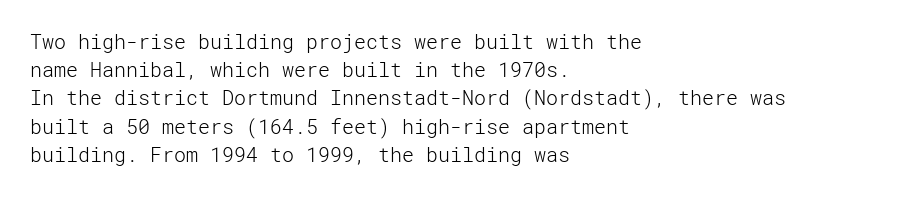
The image shows 20 px text type, upright; set left-aligned, normal line spacing (1.41x), normal letter spacing, not underlined.
